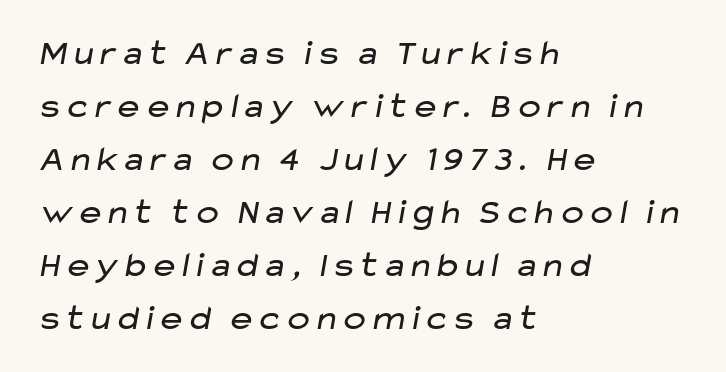
The image shows 36 px regular-weight, wide sans-serif type; set left-aligned, normal line spacing (1.47x), normal letter spacing, not underlined; low stroke contrast and a medium x-height.
